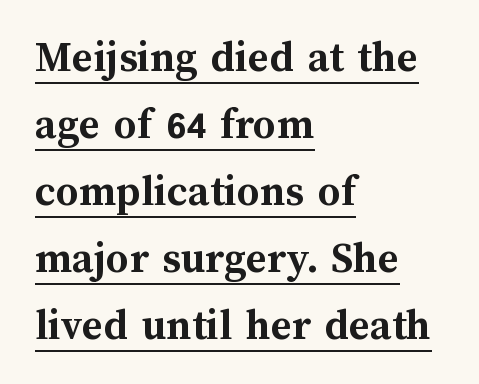
The image shows 45 px semibold type, upright; set left-aligned, normal line spacing (1.49x), normal letter spacing, underlined; medium stroke contrast and a medium x-height.
